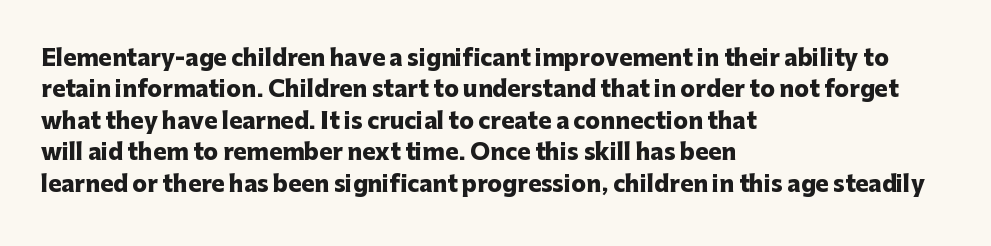
The vertical gap from one line to the next is medium. Bold? Absolutely — the strokes are thick and heavy. Plain, unruled lines of type. The ragged edge is on the right, which tells us the setting is flush left.
